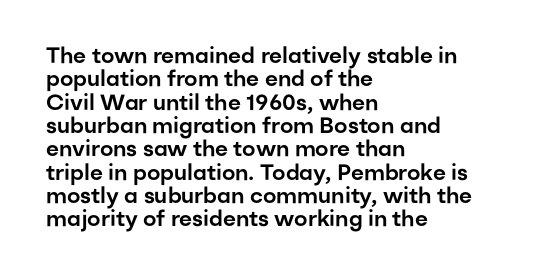
Q: Is the text italic (slanted)? A: No, it is upright.
Q: Is the text underlined? A: No.
Q: How is the paragraph aligned? A: Left-aligned.
Q: Is the spacing between letters normal or unusually wide? A: Normal.
Q: Is the spacing between lines tight, normal or loose? A: Tight.
